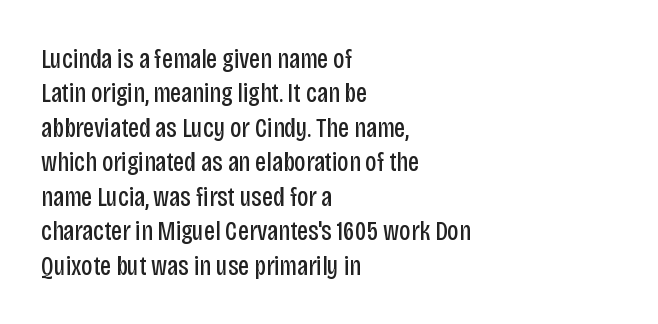
Short note: letters normally spaced. Left-aligned paragraph, ragged on the right. Only glyphs here, with clear space below each row. You can tell it's not italic because the verticals are truly vertical. In terms of letterform style, serifs are entirely absent. The cut favours lightness, reaching ordinary text weight at its darkest.
